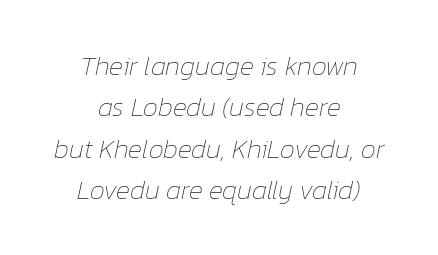
The image shows 27 px text type, italic (leaning right); set centered, normal line spacing (1.53x), normal letter spacing, not underlined.
